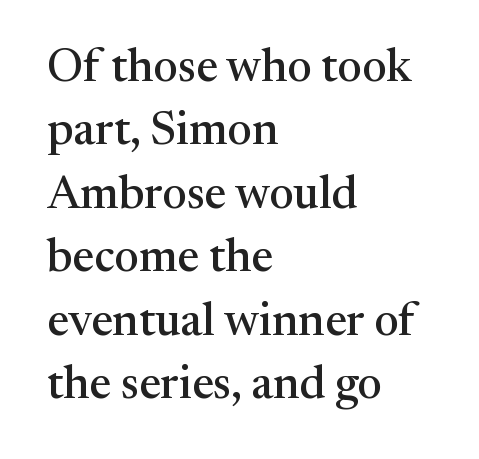
Proportional: the letters do not fall into vertical columns. Horizontal bands of white between lines are of average thickness. The paragraph shown leans on its left margin. Spacing between characters is what you'd get straight out of the box. The type family on display is of the serif kind.
